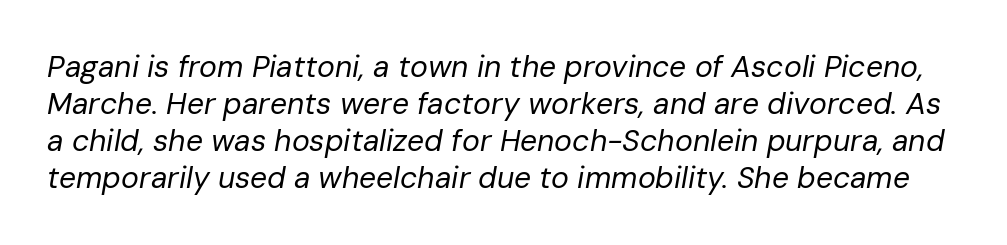
{"italic": "yes", "lean": "right", "slant_degrees": 10, "bold": "no", "weight": "regular", "width": "normal", "stroke_contrast": "low", "x_height": "medium", "monospaced": "no", "underline": "no", "line_spacing_ratio": 1.23, "letter_spacing": "normal", "letter_spacing_em": 0.0, "glyph_px": 30}
